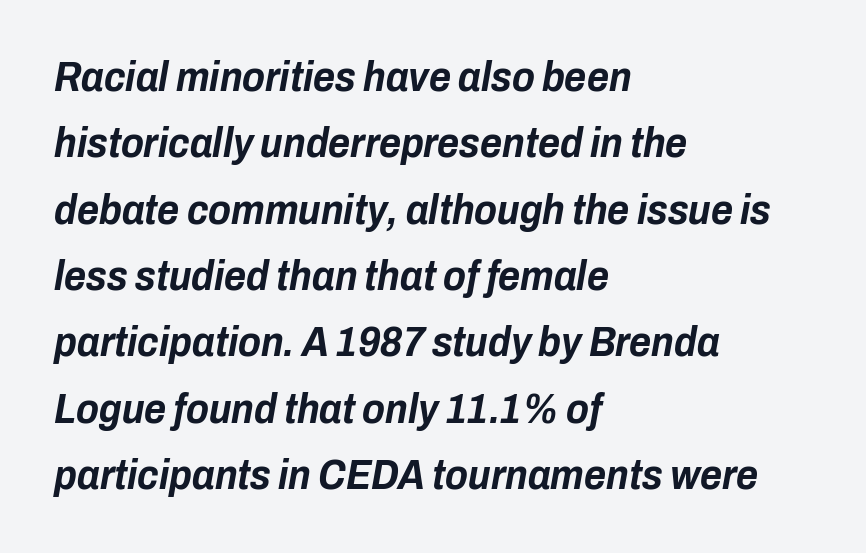
The image shows 42 px bold, condensed type, italic (leaning right); set left-aligned, normal line spacing (1.58x), normal letter spacing, not underlined; low stroke contrast and a medium x-height.
